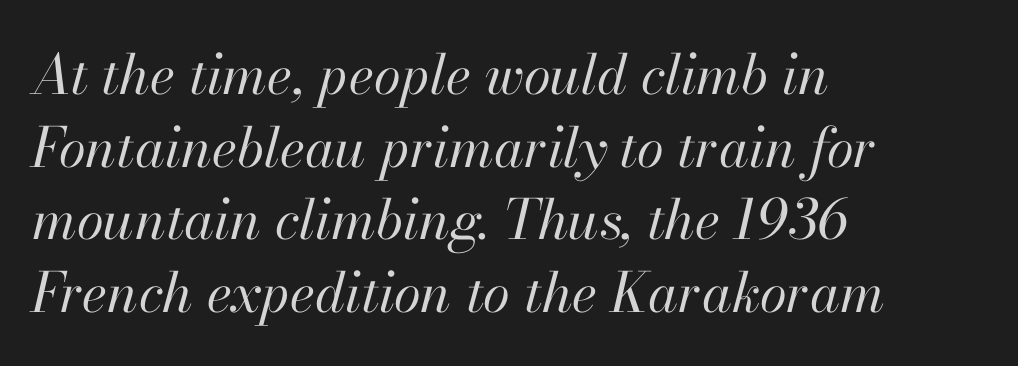
Q: Is the text bold? A: No.
Q: Is the text italic (slanted)? A: Yes, it leans right by about 13 degrees.
Q: Is the text underlined? A: No.
Q: How is the paragraph aligned? A: Left-aligned.
Q: Is the spacing between letters normal or unusually wide? A: Normal.
Q: Is the spacing between lines tight, normal or loose? A: Normal.
Q: Width (condensed, normal, or wide)? A: Normal.
Q: Stroke contrast? A: High.
Q: x-height? A: Small.
Q: Monospaced? A: No.
